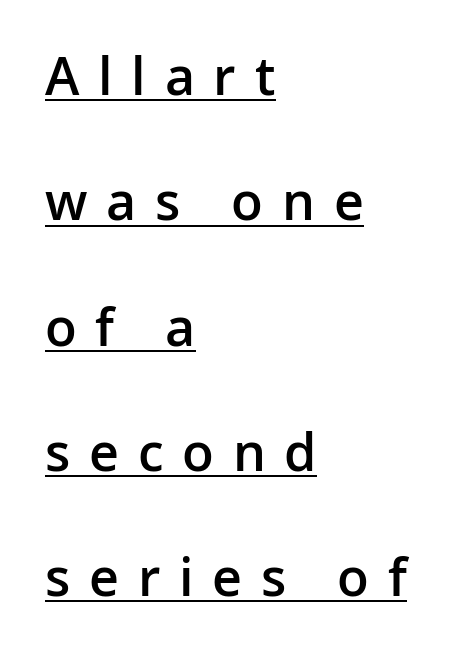
{"serif": "no", "italic": "no", "bold": "semi", "weight": "semibold", "width": "normal", "stroke_contrast": "low", "x_height": "medium", "monospaced": "no", "underline": "yes", "align": "left", "line_spacing": "loose", "line_spacing_ratio": 2.41, "letter_spacing": "wide", "letter_spacing_em": 0.36, "glyph_px": 52}
